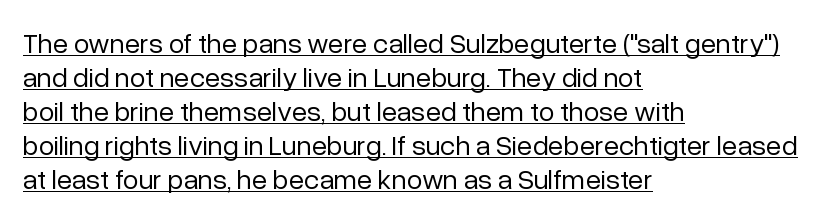
{"serif": "no", "italic": "no", "bold": "no", "weight": "regular", "width": "normal", "stroke_contrast": "low", "x_height": "medium", "monospaced": "no", "underline": "yes", "align": "left", "line_spacing_ratio": 1.21, "letter_spacing": "normal", "letter_spacing_em": 0.0, "glyph_px": 28}
